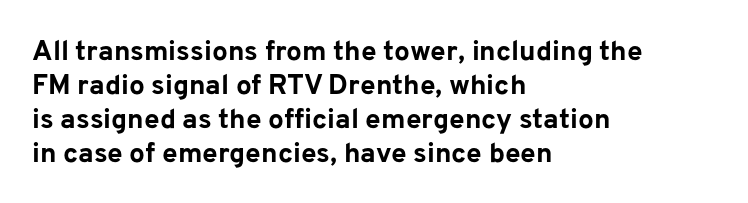
The specimen omits any rule beneath the text block's lines. This rendering employs a face without finishing strokes, i.e., a sans-serif. Posture: vertical. This is heavy type, rendered in bold. The letters sit at their default tracking, neither squeezed nor spread.
